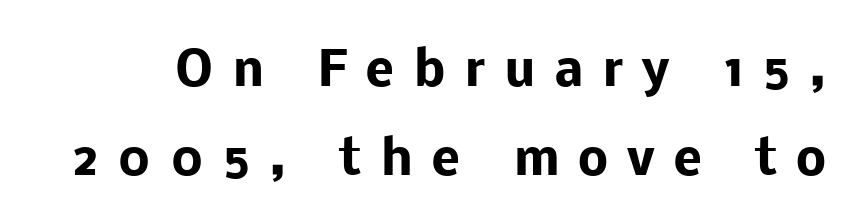
Does the weight exceed regular? Yes, all the way to bold. Each letter's strokes conclude bluntly, with no projecting serifs. Is this a fixed-width face? No — the glyphs have proportional, varying widths. Bare-footed words on every line.
